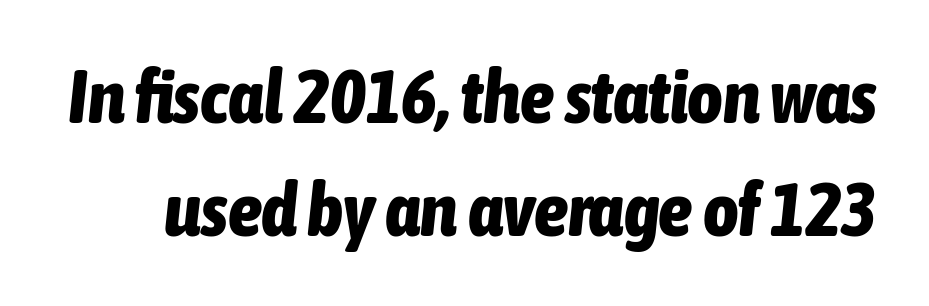
The glyphs have the mass of a bold cut. Type without underlining. Horizontal bands of white between lines are of average thickness. The face used here is rendered with its standard letterfit. Slanted lettering throughout. Each letter keeps its own natural width here, so spacing adapts to shape.
